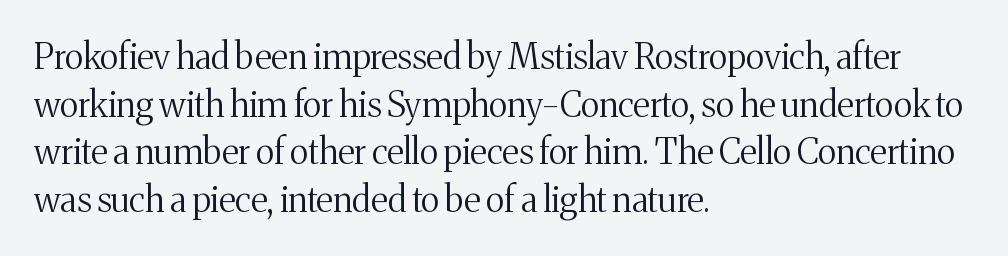
The image shows 35 px regular-weight serif type, upright; set left-aligned, normal line spacing (1.36x), normal letter spacing, not underlined; medium stroke contrast and a medium x-height.
